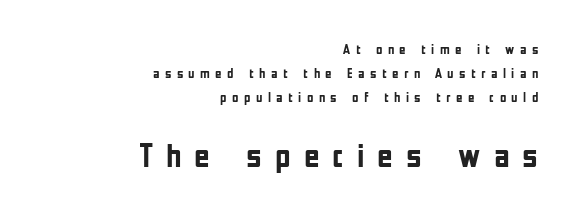
Q: Is the text bold? A: Yes.
Q: Is the text italic (slanted)? A: No, it is upright.
Q: Is the typeface a serif or a sans-serif typeface? A: Sans-serif.
Q: Is the text underlined? A: No.
Q: How is the paragraph aligned? A: Right-aligned.
Q: Is the spacing between letters normal or unusually wide? A: Unusually wide.
Q: Which block of text is set in a larger size, the first (top) or the second (bottom)? A: The second (bottom) one.
Q: Width (condensed, normal, or wide)? A: Condensed.
Q: Stroke contrast? A: Low.
Q: x-height? A: Medium.
Q: Monospaced? A: No.
